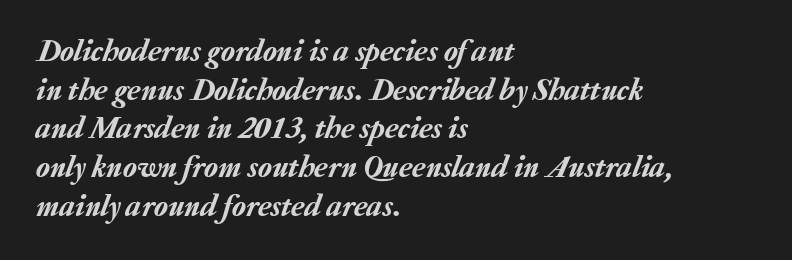
The image shows 32 px text type, italic (leaning right); set left-aligned, line spacing 1.21x, normal letter spacing, not underlined; low stroke contrast and a medium x-height.
